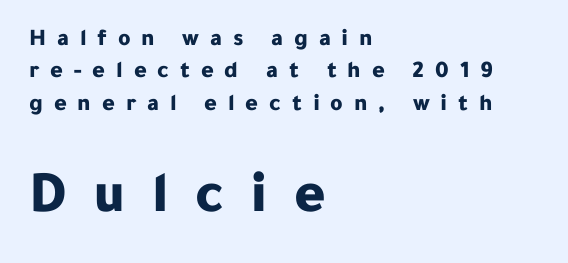
Does the lettering tilt? It doesn't — this is upright. Proportional: the letters do not fall into vertical columns. Display-style spreading of the glyphs; the letterfit is very open. As a designer I'd log this as weight 700, bold. Each new line begins a customary step beneath the previous one.
